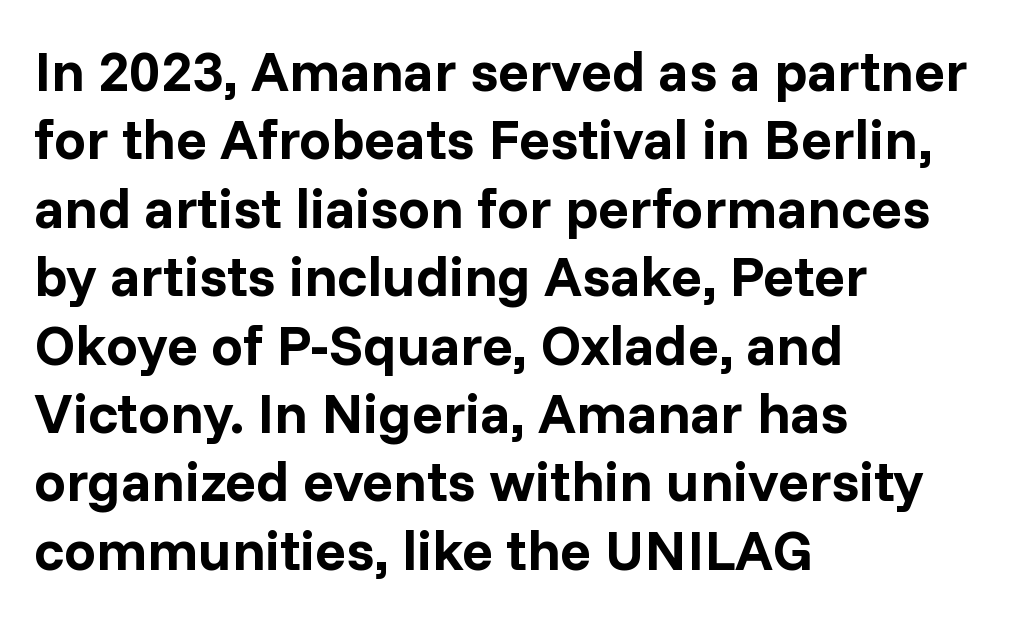
{"serif": "no", "italic": "no", "bold": "yes", "weight": "bold", "width": "normal", "stroke_contrast": "low", "x_height": "medium", "monospaced": "no", "underline": "no", "align": "left", "line_spacing_ratio": 1.2, "letter_spacing": "normal", "letter_spacing_em": 0.0, "glyph_px": 57}
